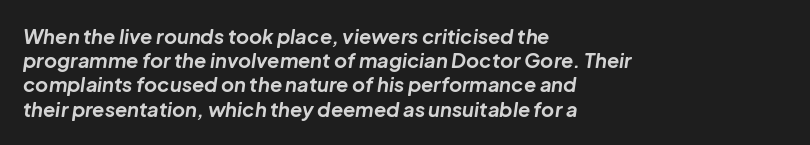
Q: Is the text bold? A: Yes.
Q: Is the text italic (slanted)? A: Yes, it leans right by about 8 degrees.
Q: Is the text underlined? A: No.
Q: How is the paragraph aligned? A: Left-aligned.
Q: Is the spacing between letters normal or unusually wide? A: Normal.
